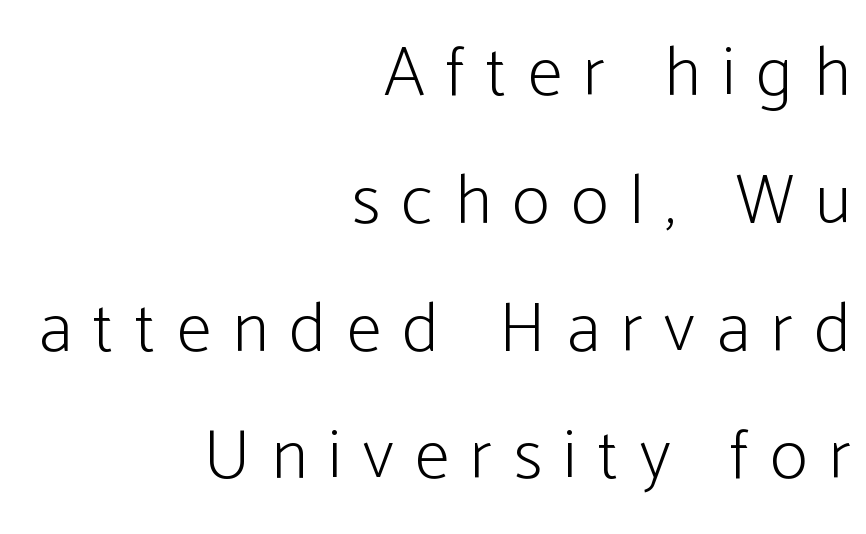
Check the space under the baseline: it is left empty. Substantial extra tracking has been applied to these lines. The letters advance in unequal steps, a hallmark of proportional type. No feet cap the strokes, marking this as sans-serif type. Stroke mass is kept to a normal reading level or below. These lines were composed using upright roman letters.
